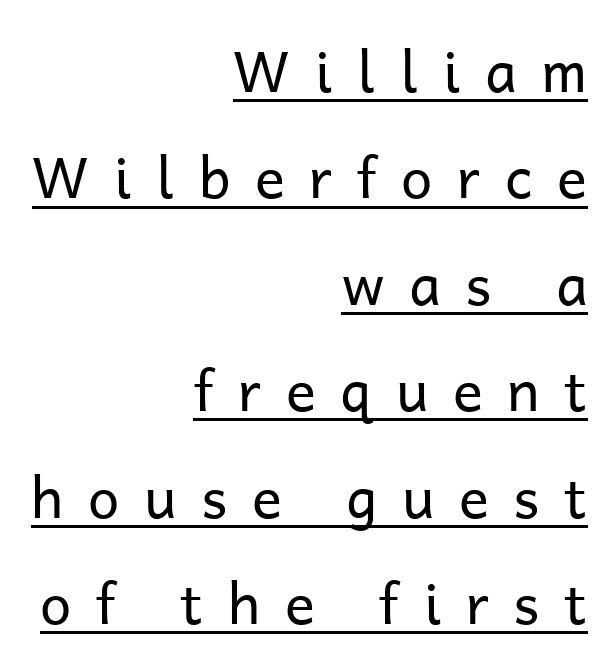
The image shows 56 px regular-weight sans-serif type, upright; set right-aligned, loose line spacing (1.9x), unusually wide letter spacing (+0.44 em), underlined; low stroke contrast and a medium x-height.
